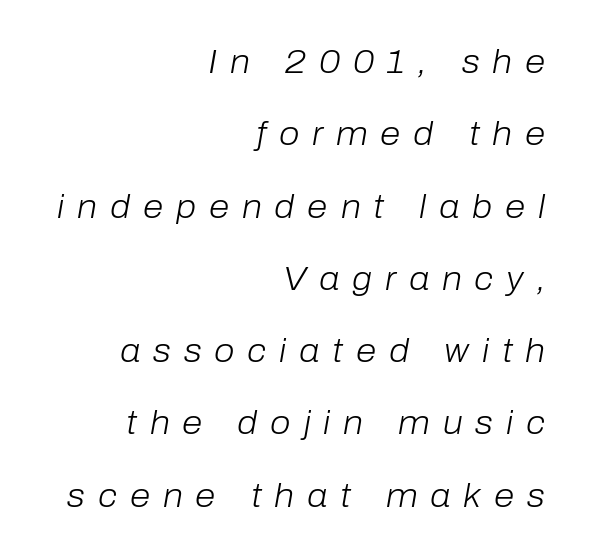
The image shows 33 px light type, italic (leaning right); set right-aligned, loose line spacing (2.19x), unusually wide letter spacing (+0.39 em), not underlined; low stroke contrast and a medium x-height.
